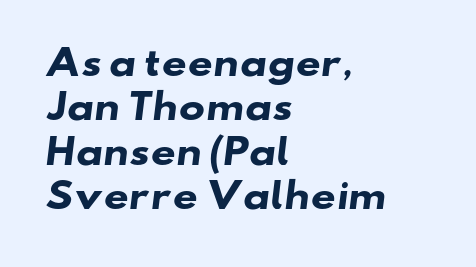
The image shows 35 px heavy, wide sans-serif type; set left-aligned, normal line spacing (1.27x), normal letter spacing, not underlined; low stroke contrast and a small x-height.
